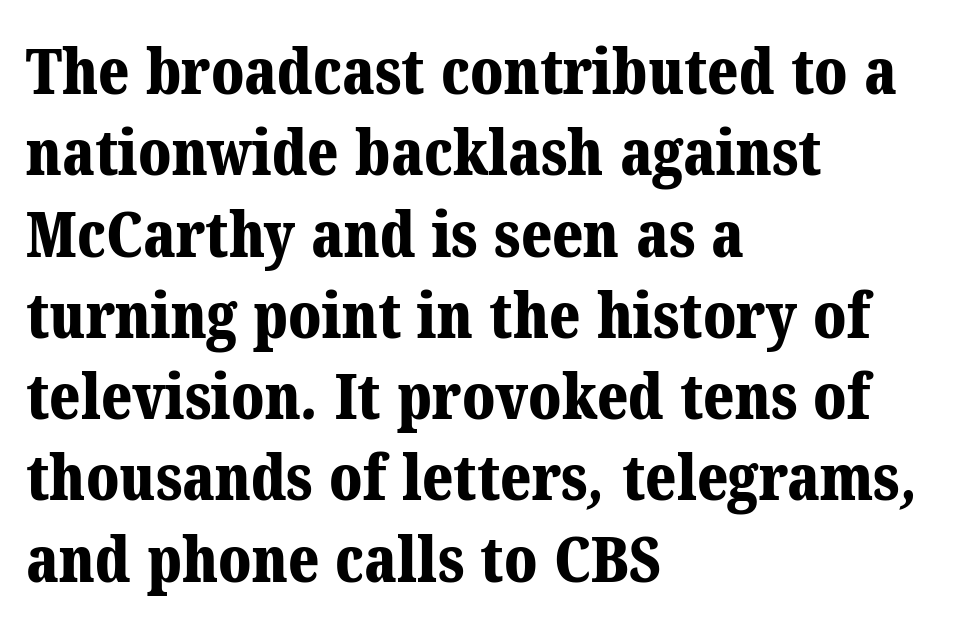
{"serif": "yes", "bold": "yes", "weight": "bold", "width": "normal", "stroke_contrast": "medium", "x_height": "medium", "monospaced": "no", "underline": "no", "align": "left", "line_spacing": "normal", "line_spacing_ratio": 1.29, "letter_spacing": "normal", "letter_spacing_em": 0.0, "glyph_px": 63}
